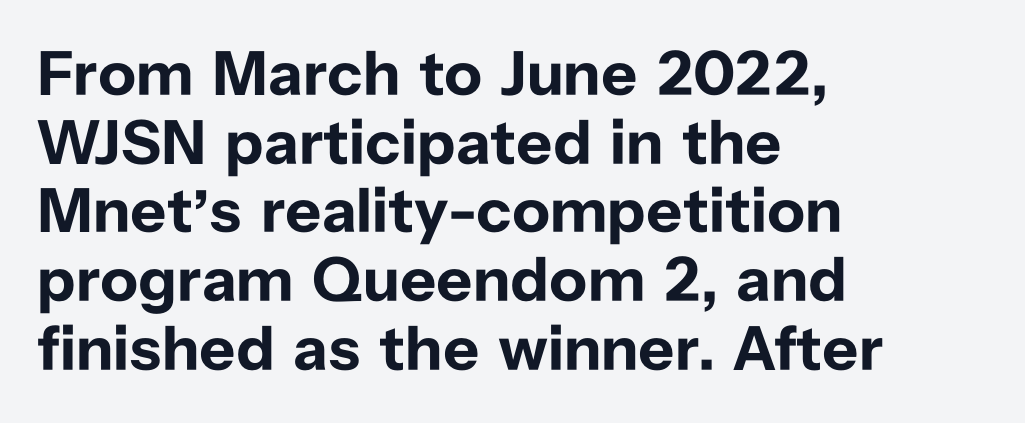
The image shows 63 px bold sans-serif type, upright; set left-aligned, tight line spacing (1.09x), normal letter spacing, not underlined; low stroke contrast and a medium x-height.
